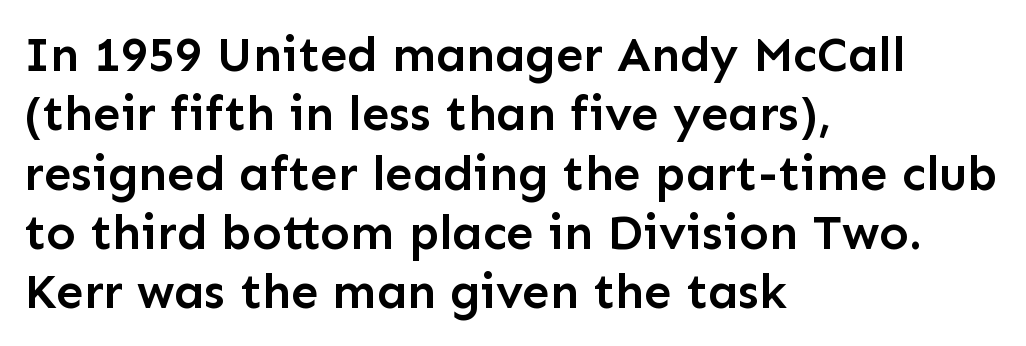
The image shows 49 px semibold sans-serif type, upright; set left-aligned, line spacing 1.21x, normal letter spacing, not underlined; low stroke contrast and a medium x-height.
